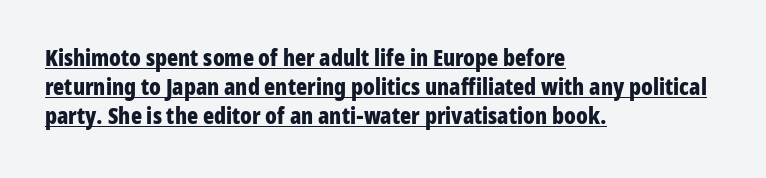
As a designer I'd log this as weight 700, bold. The paragraph has a hard left edge and a soft right edge. Tracking here is standard; glyphs follow each other at the usual distance. Posture: straight, roman, zero tilt. Baseline-to-baseline distance is the conventional proportion of letter height.
